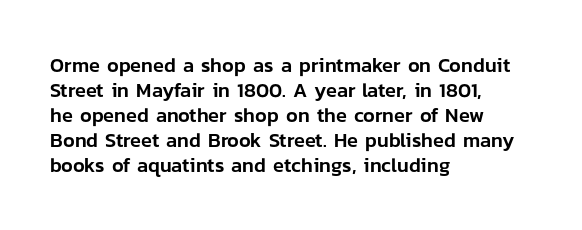
The image shows 20 px text type, upright; set left-aligned, normal line spacing (1.25x), normal letter spacing, not underlined.
